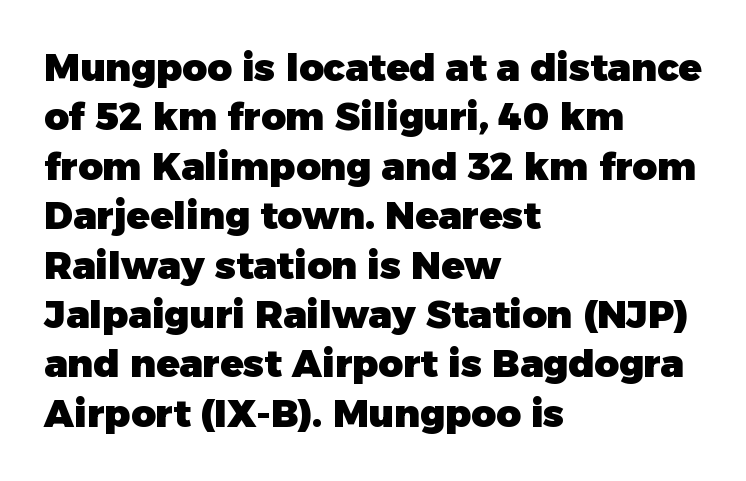
The image shows 38 px heavy sans-serif type, upright; set left-aligned, normal line spacing (1.3x), normal letter spacing, not underlined; low stroke contrast and a medium x-height.
